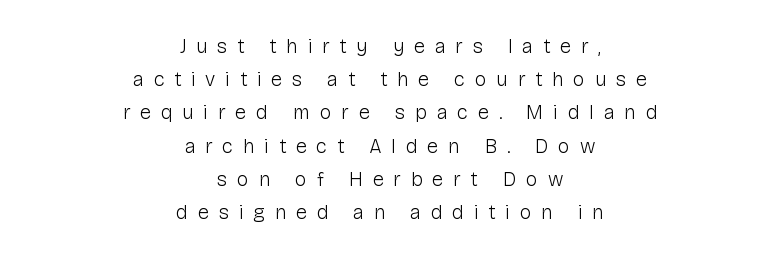
{"italic": "no", "bold": "no", "underline": "no", "align": "center", "line_spacing": "normal", "line_spacing_ratio": 1.66, "letter_spacing": "wide", "letter_spacing_em": 0.49, "glyph_px": 20}
